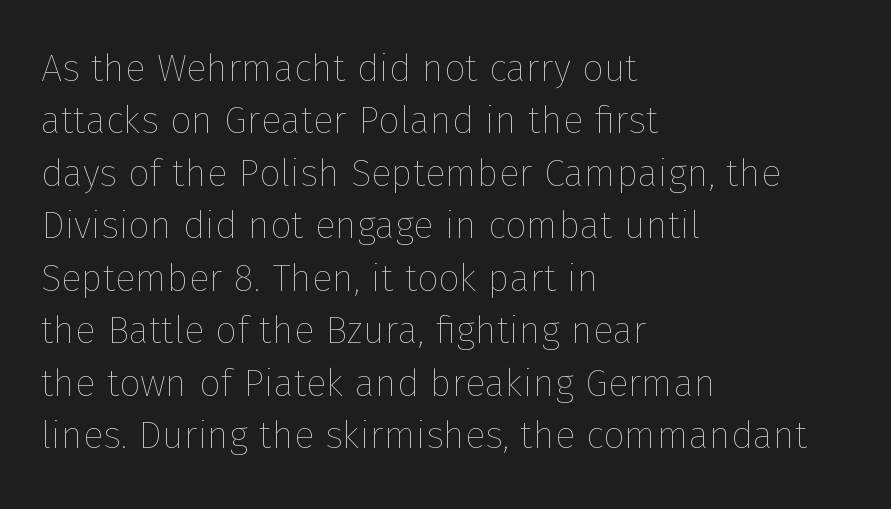
The image shows 38 px thin type, upright; set left-aligned, normal line spacing (1.38x), normal letter spacing, not underlined; low stroke contrast and a medium x-height.
